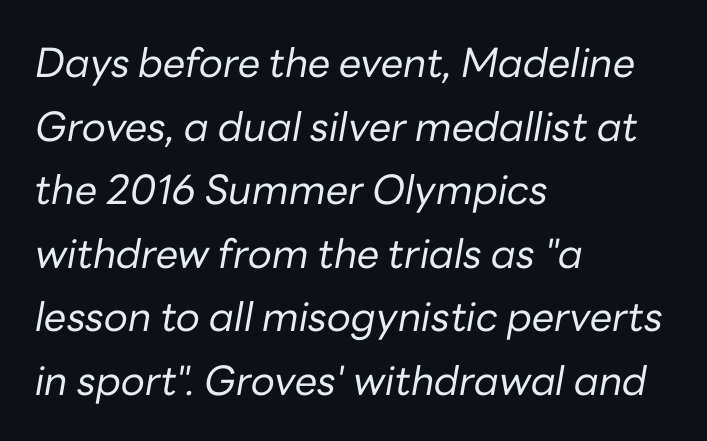
The space beneath each line is pristine and unruled. The passage is arranged the way most books set body copy — flush left. Would a proofreader flag this as italicized? Yes. This block has exactly the height ordinary leading produces. Weight: regular or lighter. Spacing between characters is what you'd get straight out of the box.
